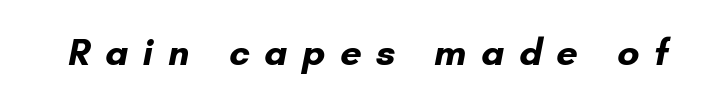
Students, note that the glyphs here are deliberately spaced far apart. Beneath every word, the page is bare. As a designer I'd log this as weight 700, bold. This sample uses a sans-serif face.
